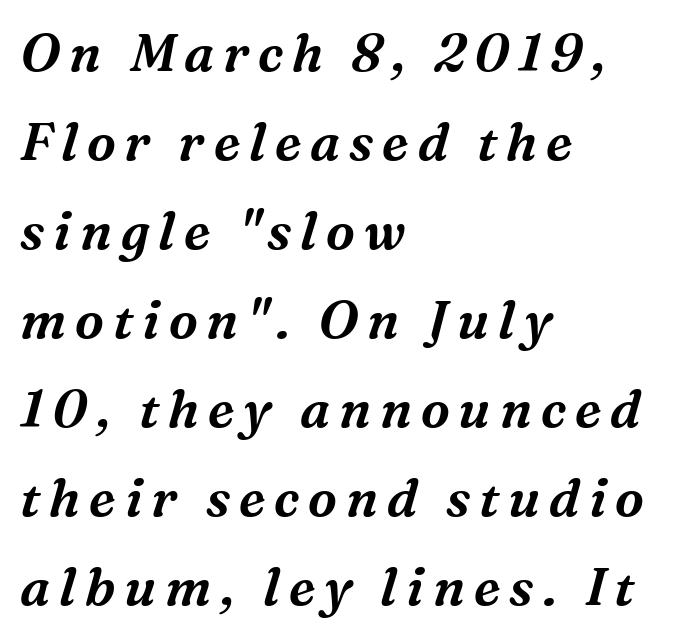
Q: Is the text italic (slanted)? A: Yes, it leans right by about 16 degrees.
Q: Is the typeface a serif or a sans-serif typeface? A: Serif.
Q: Is the text underlined? A: No.
Q: How is the paragraph aligned? A: Left-aligned.
Q: Width (condensed, normal, or wide)? A: Normal.
Q: Stroke contrast? A: Medium.
Q: x-height? A: Medium.
Q: Monospaced? A: No.
